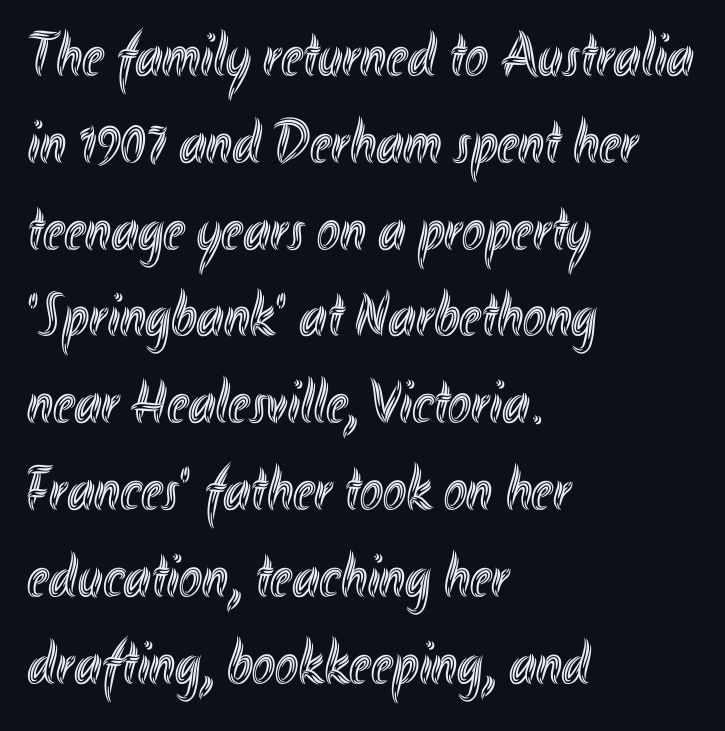
The image shows 62 px condensed type; set left-aligned, normal line spacing (1.4x), normal letter spacing, not underlined; a small x-height.
